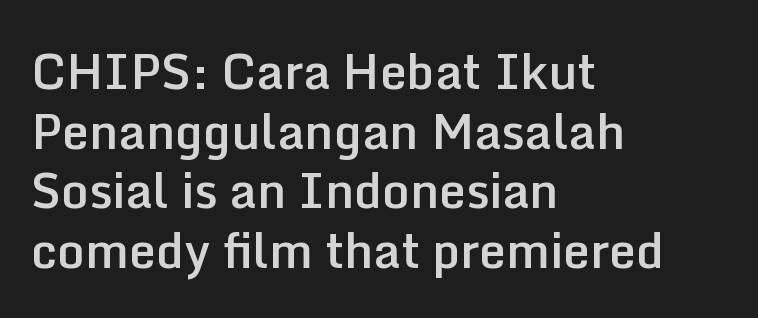
{"serif": "no", "italic": "no", "bold": "semi", "weight": "semibold", "width": "normal", "stroke_contrast": "low", "x_height": "medium", "monospaced": "no", "underline": "no", "align": "left", "line_spacing_ratio": 1.24, "letter_spacing": "normal", "letter_spacing_em": 0.0, "glyph_px": 48}
